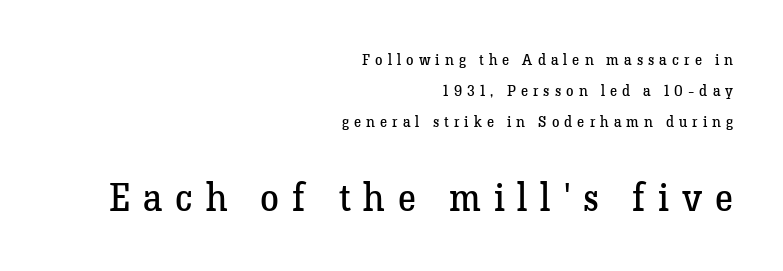
The image shows 38 px regular-weight serif type, upright; set right-aligned, loose line spacing (2.06x), unusually wide letter spacing (+0.34 em), not underlined; the second (bottom) block is 2.53x larger; low stroke contrast and a medium x-height.
